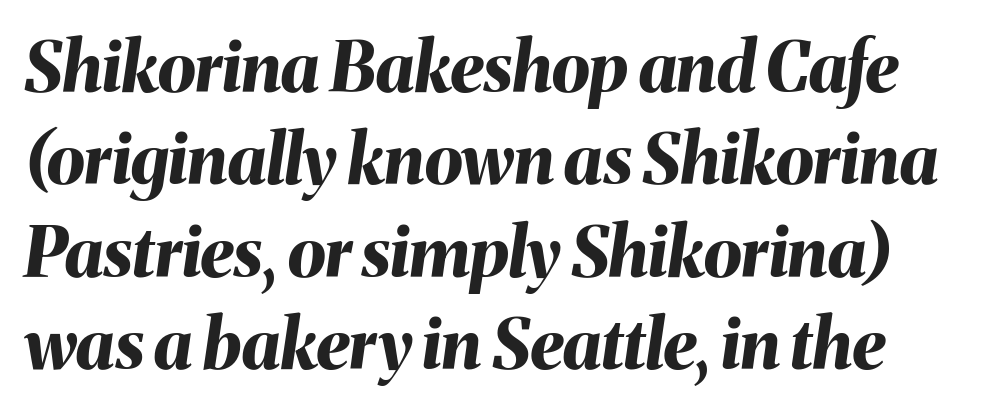
Q: Is the text bold? A: Yes.
Q: Is the text italic (slanted)? A: Yes, it leans right by about 8 degrees.
Q: Is the text underlined? A: No.
Q: How is the paragraph aligned? A: Left-aligned.
Q: Is the spacing between letters normal or unusually wide? A: Normal.
Q: Is the spacing between lines tight, normal or loose? A: Normal.
Q: Width (condensed, normal, or wide)? A: Normal.
Q: Stroke contrast? A: Medium.
Q: x-height? A: Medium.
Q: Monospaced? A: No.
